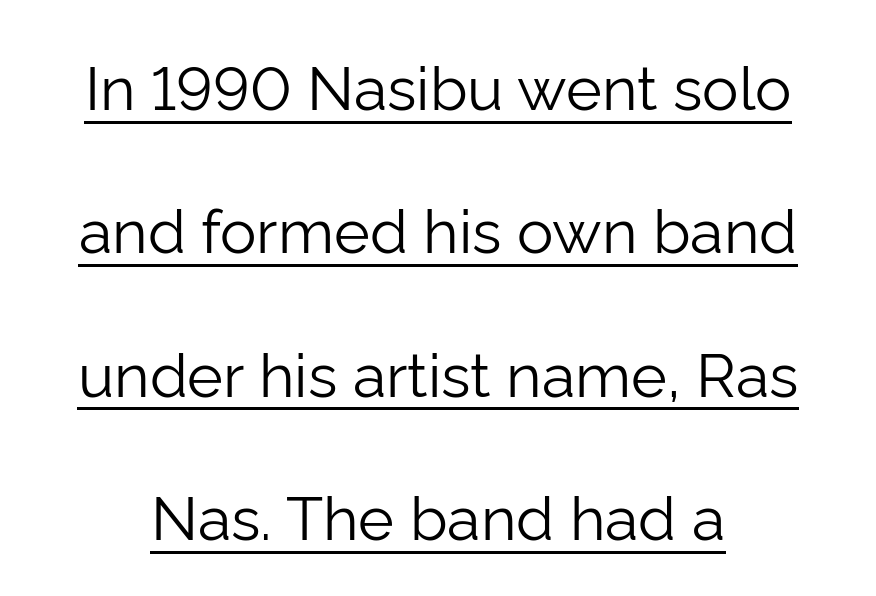
Q: Is the text bold? A: No.
Q: Is the text italic (slanted)? A: No, it is upright.
Q: Is the typeface a serif or a sans-serif typeface? A: Sans-serif.
Q: Is the text underlined? A: Yes.
Q: Is the spacing between letters normal or unusually wide? A: Normal.
Q: Is the spacing between lines tight, normal or loose? A: Loose.
Q: Width (condensed, normal, or wide)? A: Normal.
Q: Stroke contrast? A: Low.
Q: x-height? A: Medium.
Q: Monospaced? A: No.
